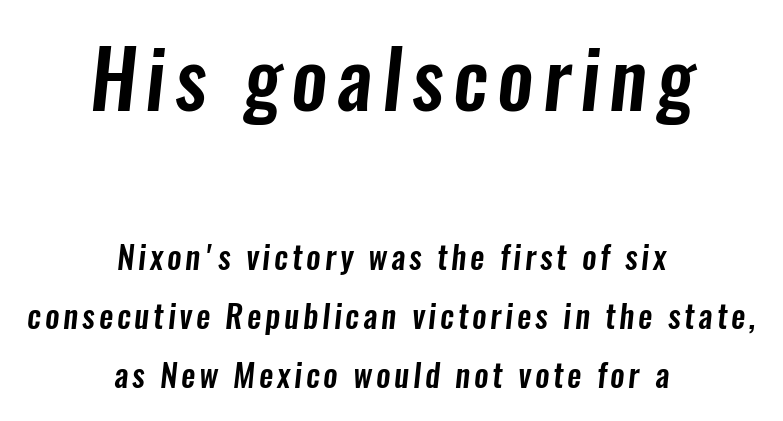
Grotesque or geometric, the face here clearly has no serifs. Character widths vary here, with narrow letters taking less room than wide ones. The block sitting higher on the canvas is the one with enlarged characters. Rule under the text: the space is simply empty. The text block is weighted toward neither margin, spreading evenly from the middle.
